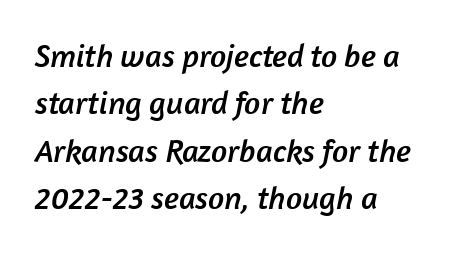
The image shows 32 px sans-serif type; set left-aligned, normal line spacing (1.48x), normal letter spacing, not underlined; low stroke contrast and a medium x-height.
